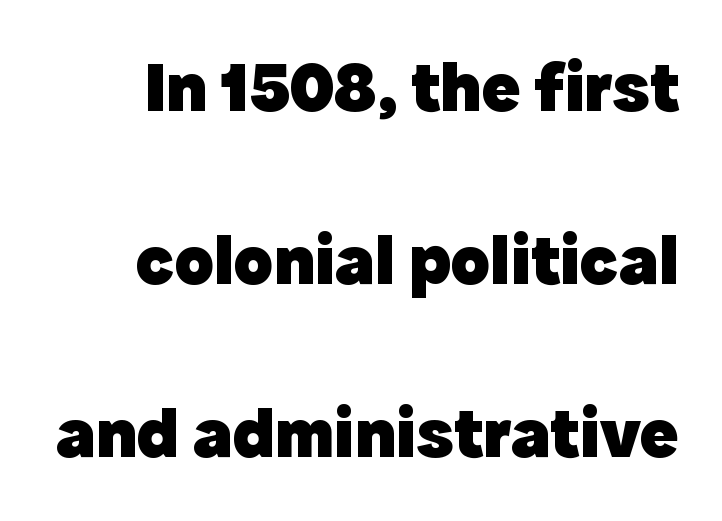
The image shows 72 px heavy sans-serif type, upright; set loose line spacing (2.4x), normal letter spacing, not underlined; a medium x-height.
